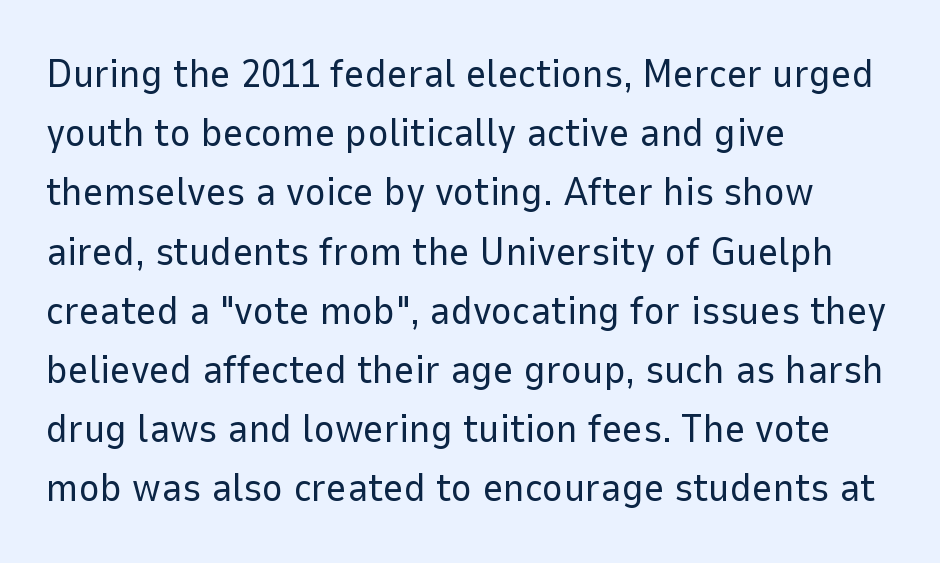
The image shows 40 px regular-weight sans-serif type, upright; set left-aligned, normal line spacing (1.48x), normal letter spacing, not underlined; low stroke contrast and a medium x-height.
